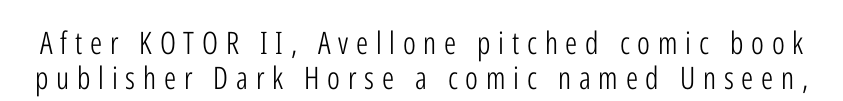
The image shows 31 px light, condensed sans-serif type, upright; set tight line spacing (1.14x), unusually wide letter spacing (+0.25 em), not underlined; low stroke contrast and a medium x-height.
